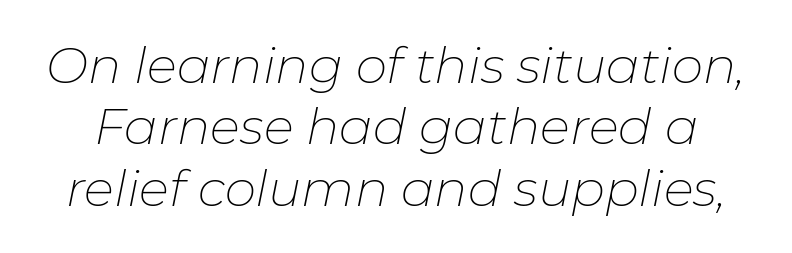
{"italic": "yes", "lean": "right", "slant_degrees": 11, "bold": "no", "weight": "thin", "width": "normal", "stroke_contrast": "low", "x_height": "medium", "monospaced": "no", "underline": "no", "line_spacing_ratio": 1.23, "letter_spacing": "normal", "letter_spacing_em": 0.0, "glyph_px": 50}
